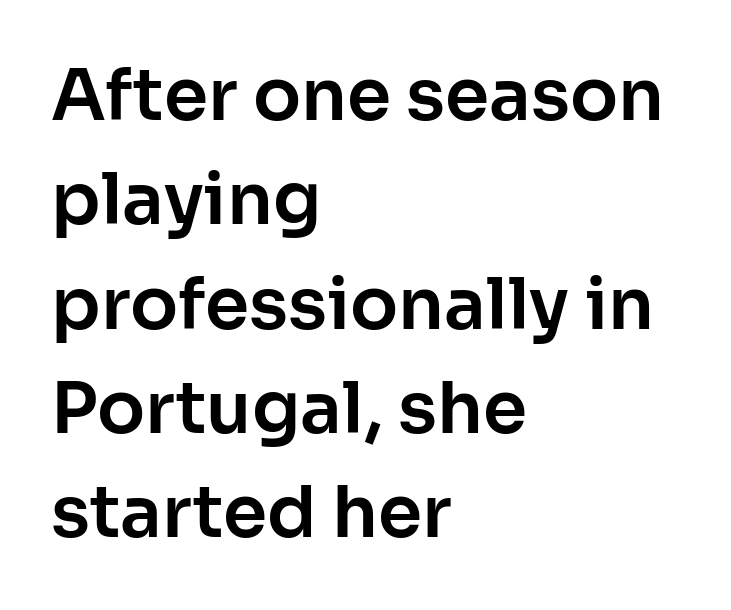
The image shows 71 px sans-serif type, upright; set left-aligned, normal line spacing (1.47x), normal letter spacing, not underlined; low stroke contrast and a medium x-height.
